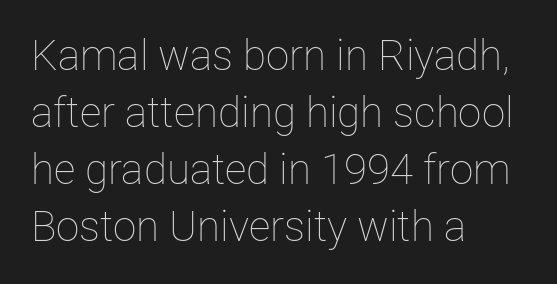
Q: Is the text bold? A: No.
Q: Is the text italic (slanted)? A: No, it is upright.
Q: Is the text underlined? A: No.
Q: How is the paragraph aligned? A: Left-aligned.
Q: Is the spacing between letters normal or unusually wide? A: Normal.
Q: Is the spacing between lines tight, normal or loose? A: Normal.
Q: Width (condensed, normal, or wide)? A: Normal.
Q: Stroke contrast? A: Low.
Q: x-height? A: Medium.
Q: Monospaced? A: No.
